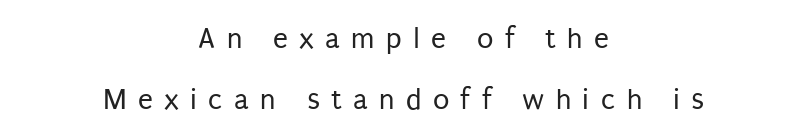
{"serif": "no", "italic": "no", "bold": "no", "weight": "regular", "width": "condensed", "stroke_contrast": "low", "x_height": "large", "monospaced": "no", "underline": "no", "align": "center", "line_spacing": "loose", "line_spacing_ratio": 2.03, "letter_spacing": "wide", "letter_spacing_em": 0.38, "glyph_px": 30}
